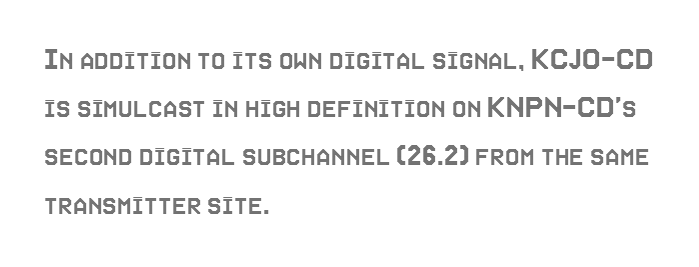
Q: Is the text italic (slanted)? A: No, it is upright.
Q: Is the text underlined? A: No.
Q: How is the paragraph aligned? A: Left-aligned.
Q: Is the spacing between letters normal or unusually wide? A: Normal.
Q: Is the spacing between lines tight, normal or loose? A: Normal.
Q: Width (condensed, normal, or wide)? A: Condensed.
Q: x-height? A: Large.
Q: Monospaced? A: No.
